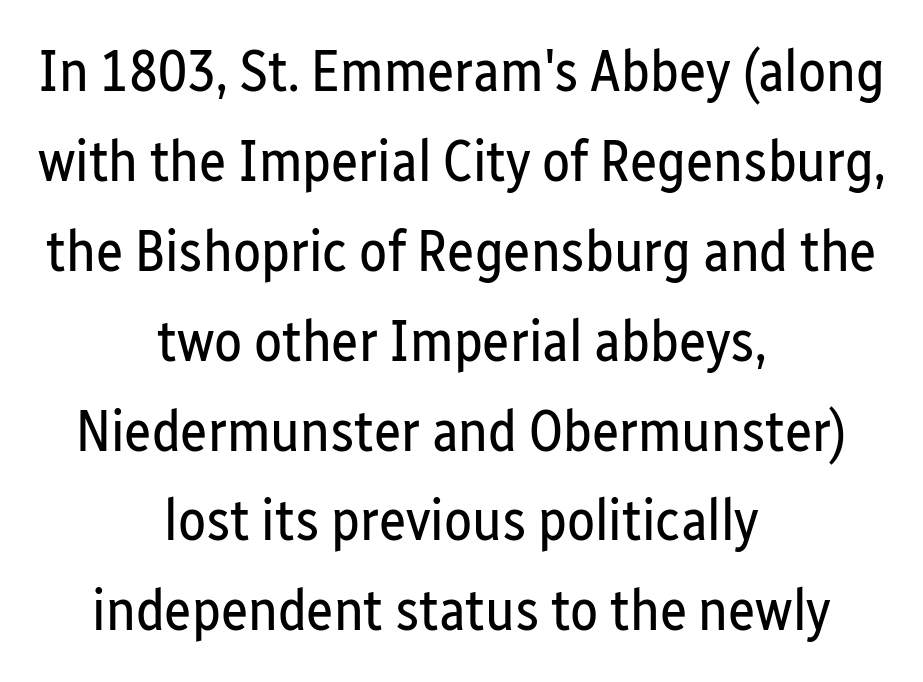
{"serif": "no", "italic": "no", "bold": "no", "weight": "regular", "width": "condensed", "stroke_contrast": "low", "x_height": "medium", "monospaced": "no", "underline": "no", "align": "center", "line_spacing": "normal", "line_spacing_ratio": 1.55, "letter_spacing": "normal", "letter_spacing_em": 0.0, "glyph_px": 58}
